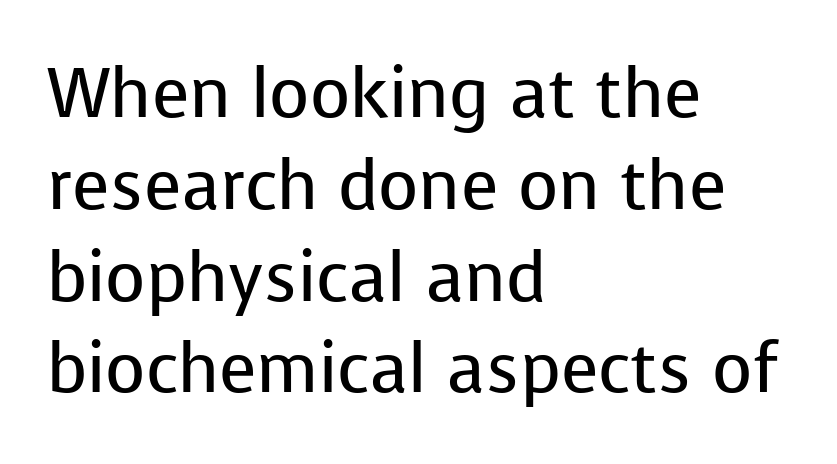
{"serif": "no", "italic": "no", "bold": "no", "weight": "regular", "width": "normal", "stroke_contrast": "low", "x_height": "medium", "monospaced": "no", "underline": "no", "align": "left", "line_spacing": "normal", "line_spacing_ratio": 1.33, "letter_spacing": "normal", "letter_spacing_em": 0.0, "glyph_px": 69}
